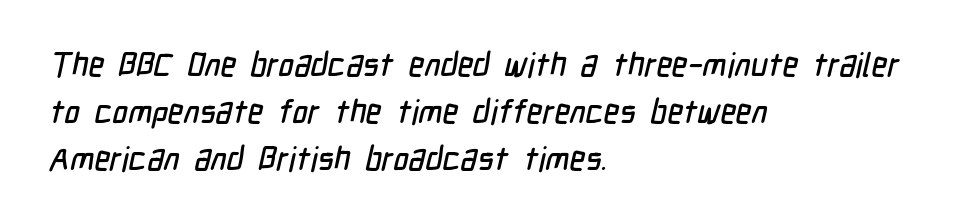
The rendering keeps characters at their native spacing. This sample has the flowing, uneven cadence of proportional lettering. A classic flush-left, rag-right setting is used for this passage. One glance says typical: line gaps are just what's usual. The glyphs in this specimen are sans serif. Clear beneath every line of the passage.
